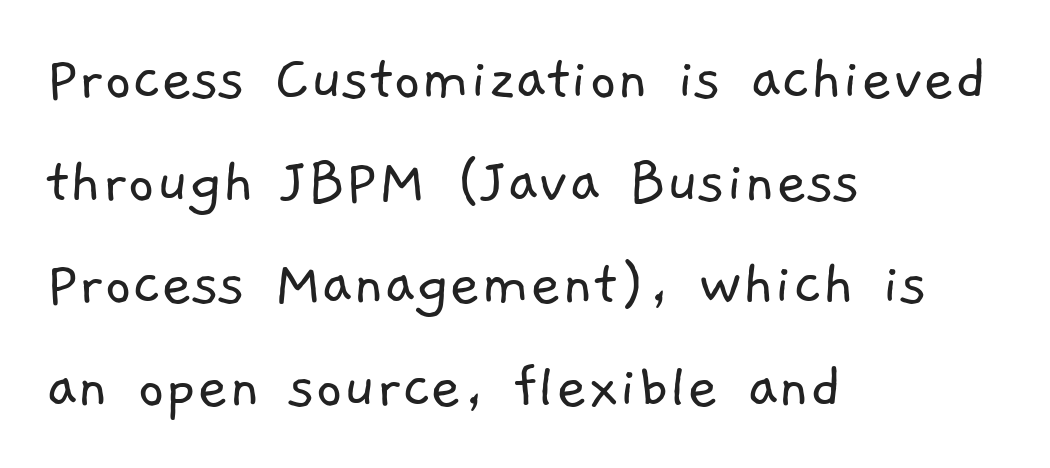
Q: Is the text bold? A: No.
Q: Is the typeface a serif or a sans-serif typeface? A: Sans-serif.
Q: Is the text underlined? A: No.
Q: How is the paragraph aligned? A: Left-aligned.
Q: Is the spacing between letters normal or unusually wide? A: Normal.
Q: Is the spacing between lines tight, normal or loose? A: Normal.
Q: Width (condensed, normal, or wide)? A: Normal.
Q: Stroke contrast? A: Low.
Q: x-height? A: Medium.
Q: Monospaced? A: No.
